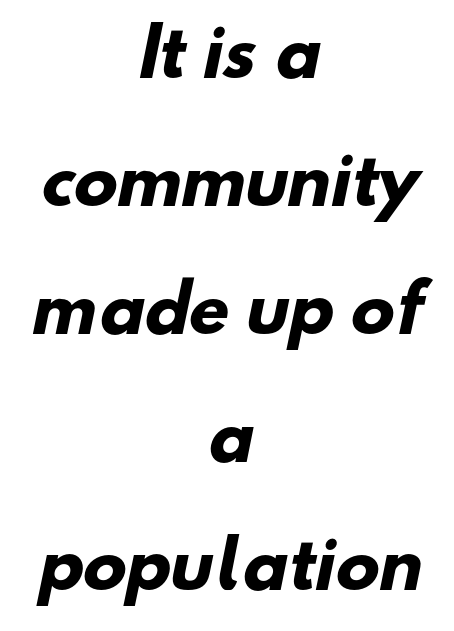
{"serif": "no", "bold": "yes", "weight": "heavy", "width": "normal", "stroke_contrast": "low", "x_height": "small", "monospaced": "no", "underline": "no", "align": "center", "line_spacing": "loose", "line_spacing_ratio": 1.97, "letter_spacing": "normal", "letter_spacing_em": 0.0, "glyph_px": 65}
